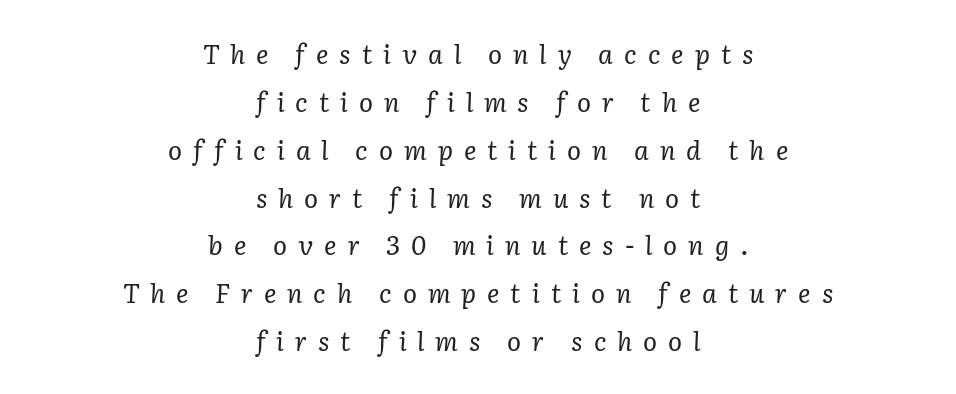
{"italic": "yes", "lean": "right", "slant_degrees": 2, "bold": "no", "underline": "no", "align": "center", "line_spacing_ratio": 1.84, "letter_spacing": "wide", "letter_spacing_em": 0.42, "glyph_px": 26}
